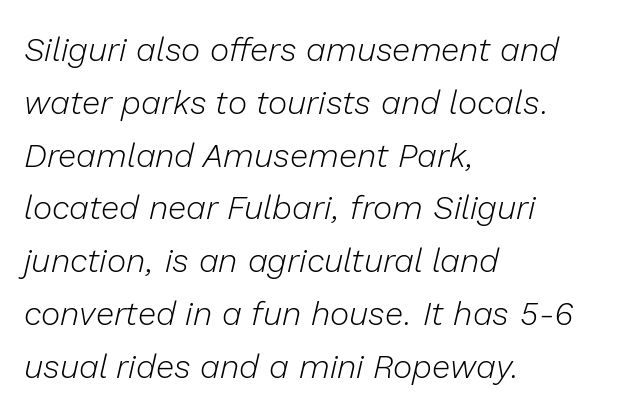
Q: Is the text bold? A: No.
Q: Is the text italic (slanted)? A: Yes, it leans right by about 13 degrees.
Q: Is the text underlined? A: No.
Q: How is the paragraph aligned? A: Left-aligned.
Q: Is the spacing between letters normal or unusually wide? A: Normal.
Q: Is the spacing between lines tight, normal or loose? A: Normal.
Q: Width (condensed, normal, or wide)? A: Normal.
Q: Stroke contrast? A: Low.
Q: x-height? A: Medium.
Q: Monospaced? A: No.
